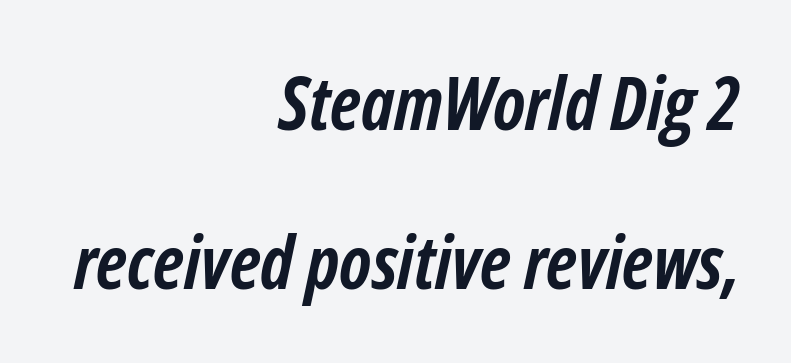
Q: Is the text bold? A: Yes.
Q: Is the text italic (slanted)? A: Yes, it leans right by about 12 degrees.
Q: Is the text underlined? A: No.
Q: How is the paragraph aligned? A: Right-aligned.
Q: Is the spacing between letters normal or unusually wide? A: Normal.
Q: Is the spacing between lines tight, normal or loose? A: Loose.
Q: Width (condensed, normal, or wide)? A: Condensed.
Q: Stroke contrast? A: Low.
Q: x-height? A: Medium.
Q: Monospaced? A: No.
